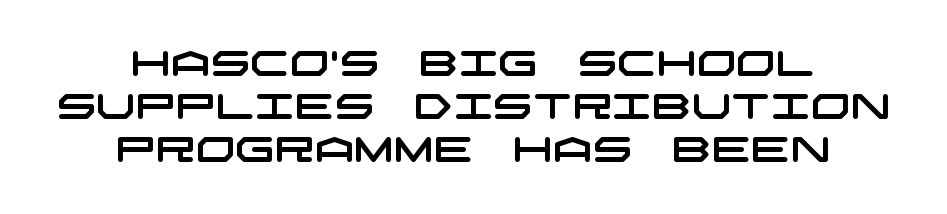
{"serif": "no", "width": "wide", "stroke_contrast": "low", "x_height": "large", "underline": "no", "align": "center", "line_spacing_ratio": 1.23, "letter_spacing": "normal", "letter_spacing_em": 0.0, "glyph_px": 35}
